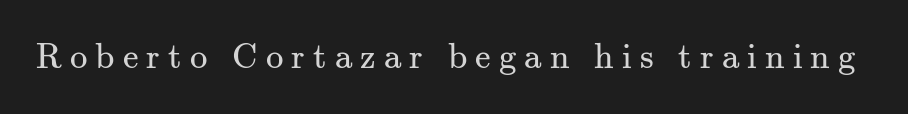
The image shows 35 px regular-weight serif type, upright; set unusually wide letter spacing (+0.23 em), not underlined; medium stroke contrast and a small x-height.
